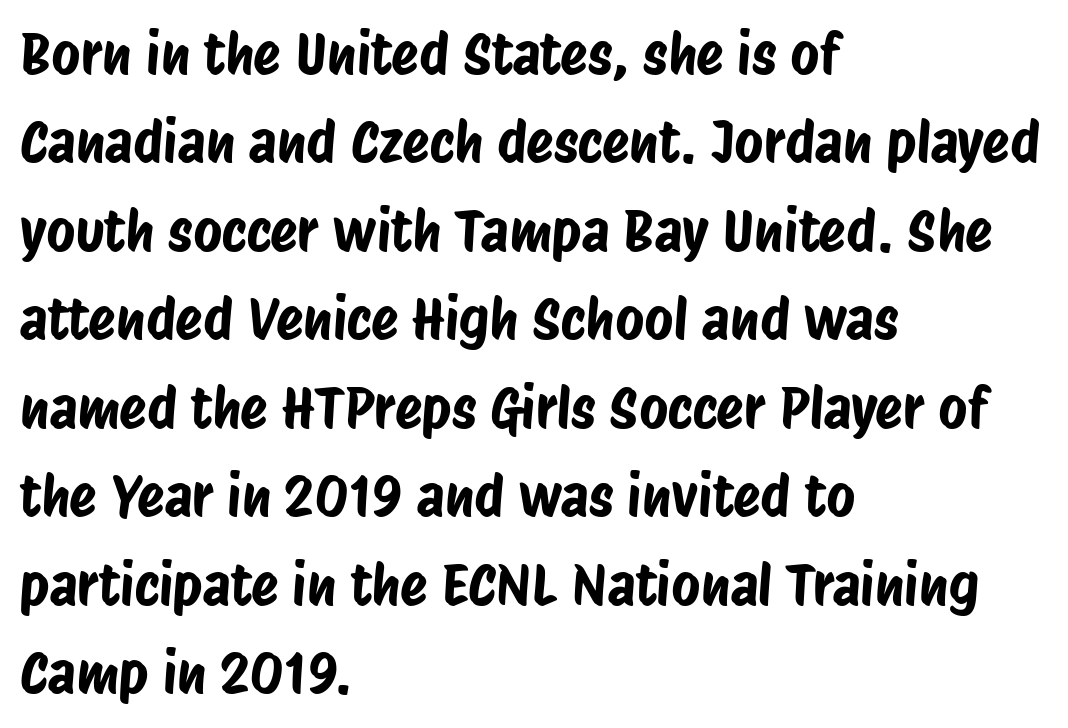
{"serif": "no", "width": "condensed", "stroke_contrast": "low", "x_height": "large", "monospaced": "no", "underline": "no", "align": "left", "line_spacing": "normal", "line_spacing_ratio": 1.58, "letter_spacing": "normal", "letter_spacing_em": 0.0, "glyph_px": 56}
